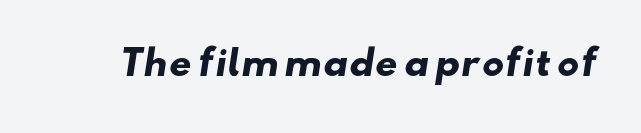
Q: Is the text bold? A: Yes.
Q: Is the typeface a serif or a sans-serif typeface? A: Sans-serif.
Q: Is the text underlined? A: No.
Q: Is the spacing between letters normal or unusually wide? A: Normal.
Q: Width (condensed, normal, or wide)? A: Wide.
Q: Stroke contrast? A: Low.
Q: x-height? A: Small.
Q: Monospaced? A: No.
